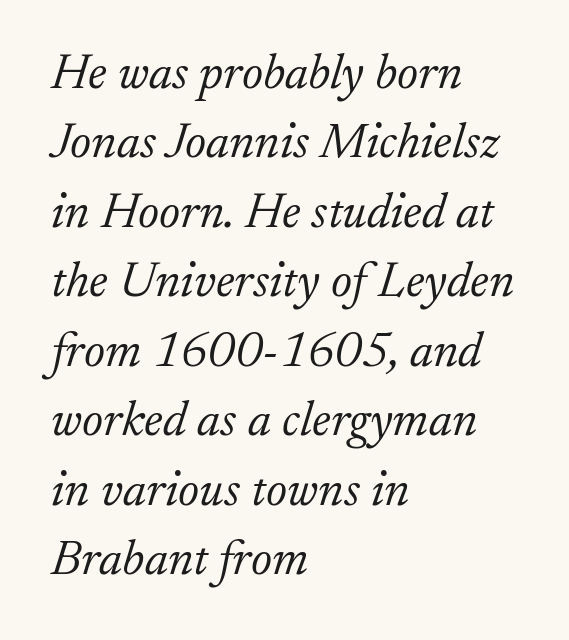
Heaviness? Minimal to ordinary, like unemphasized prose. Here the designer chose a conventional face with non-uniform glyph widths. Serif or sans? Serif — the stroke terminals have little feet. A student would call this left alignment; a typographer would say flush left, rag right. Beneath every word, the page is bare.
